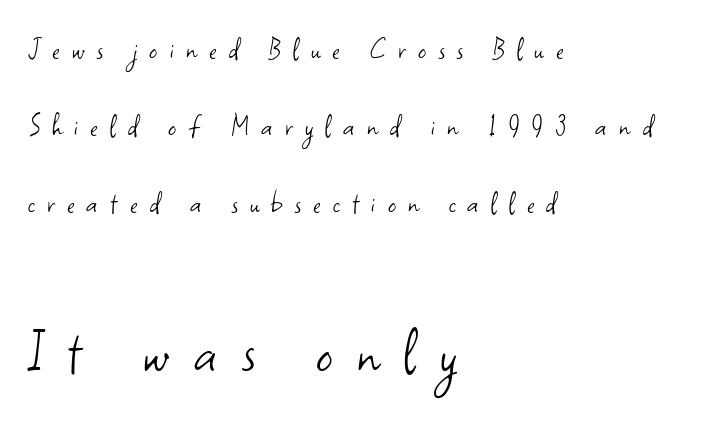
{"serif": "no", "bold": "no", "weight": "light", "width": "normal", "stroke_contrast": "low", "x_height": "small", "monospaced": "no", "underline": "no", "align": "left", "line_spacing": "loose", "line_spacing_ratio": 2.4, "letter_spacing": "wide", "letter_spacing_em": 0.38, "larger_block": "second", "size_ratio": 2.03, "glyph_px": 65}
